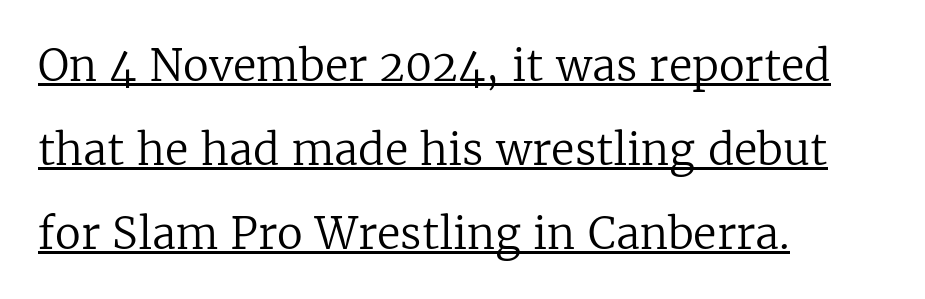
A typographer would call this underscored text. What stands out about the letter spacing? Nothing — it is the standard amount. Where is the straight margin? On the left. Caption: face not bold, strokes unweighted.
